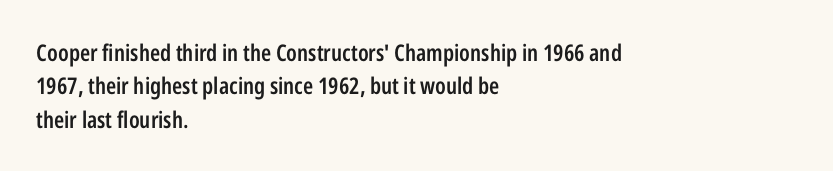
Q: Is the text bold? A: Semi-bold.
Q: Is the text italic (slanted)? A: No, it is upright.
Q: Is the text underlined? A: No.
Q: How is the paragraph aligned? A: Left-aligned.
Q: Is the spacing between letters normal or unusually wide? A: Normal.
Q: Is the spacing between lines tight, normal or loose? A: Normal.
